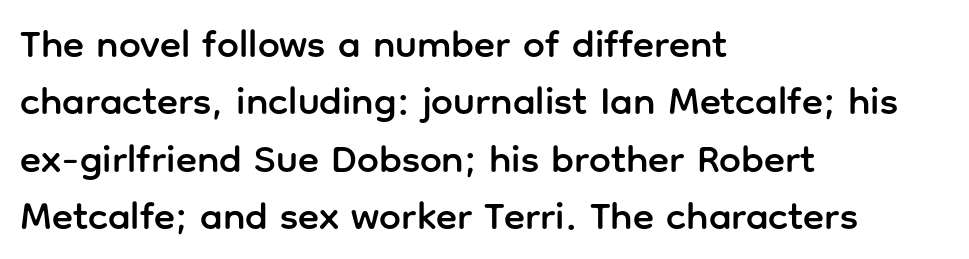
Q: Is the text italic (slanted)? A: No, it is upright.
Q: Is the typeface a serif or a sans-serif typeface? A: Sans-serif.
Q: Is the text underlined? A: No.
Q: How is the paragraph aligned? A: Left-aligned.
Q: Is the spacing between letters normal or unusually wide? A: Normal.
Q: Is the spacing between lines tight, normal or loose? A: Normal.
Q: Width (condensed, normal, or wide)? A: Normal.
Q: Stroke contrast? A: Low.
Q: x-height? A: Medium.
Q: Monospaced? A: No.
